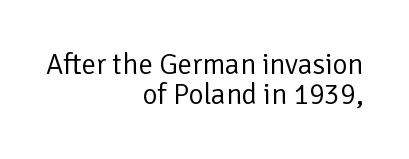
{"serif": "no", "italic": "no", "bold": "no", "weight": "regular", "width": "normal", "stroke_contrast": "low", "x_height": "medium", "monospaced": "no", "underline": "no", "align": "right", "line_spacing": "tight", "line_spacing_ratio": 1.03, "letter_spacing": "normal", "letter_spacing_em": 0.0, "glyph_px": 29}
